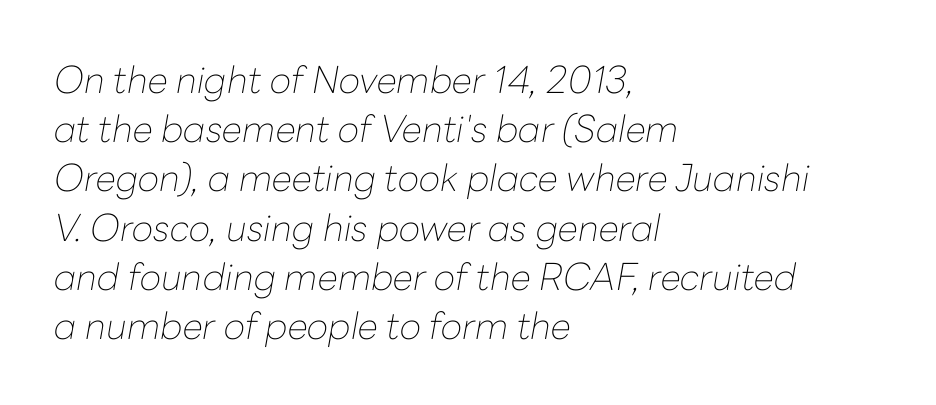
The image shows 37 px thin type, italic (leaning right); set left-aligned, normal line spacing (1.33x), normal letter spacing, not underlined; low stroke contrast and a medium x-height.
